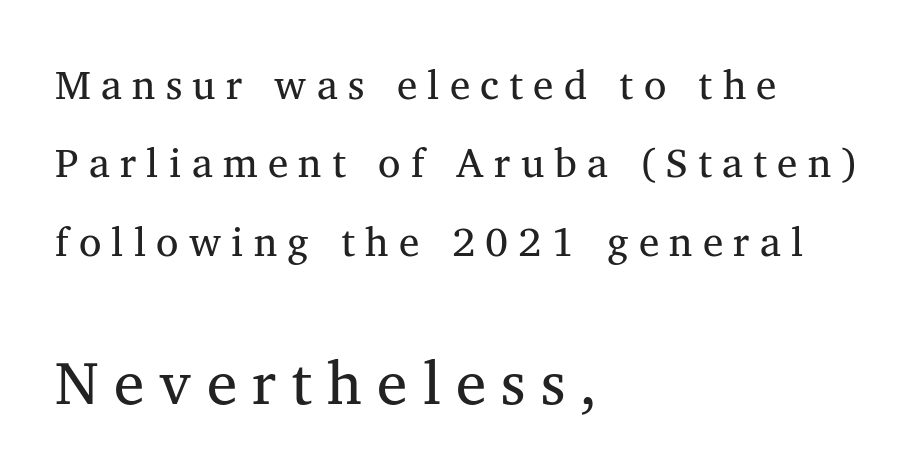
Q: Is the text bold? A: No.
Q: Is the text italic (slanted)? A: No, it is upright.
Q: Is the typeface a serif or a sans-serif typeface? A: Serif.
Q: Is the text underlined? A: No.
Q: How is the paragraph aligned? A: Left-aligned.
Q: Is the spacing between letters normal or unusually wide? A: Unusually wide.
Q: Is the spacing between lines tight, normal or loose? A: Loose.
Q: Which block of text is set in a larger size, the first (top) or the second (bottom)? A: The second (bottom) one.
Q: Width (condensed, normal, or wide)? A: Normal.
Q: Stroke contrast? A: Medium.
Q: x-height? A: Medium.
Q: Monospaced? A: No.
